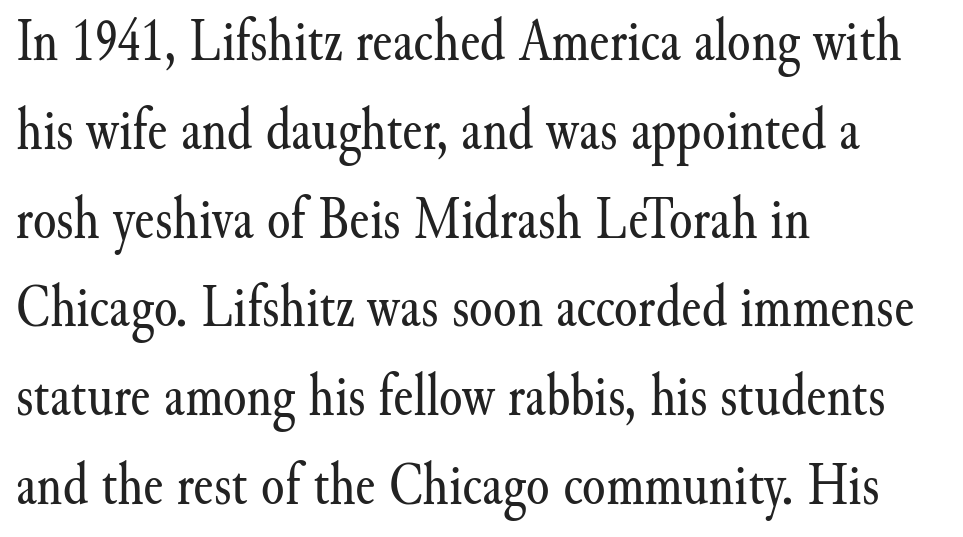
The image shows 60 px regular-weight serif type, upright; set left-aligned, normal line spacing (1.48x), normal letter spacing, not underlined; medium stroke contrast and a small x-height.
